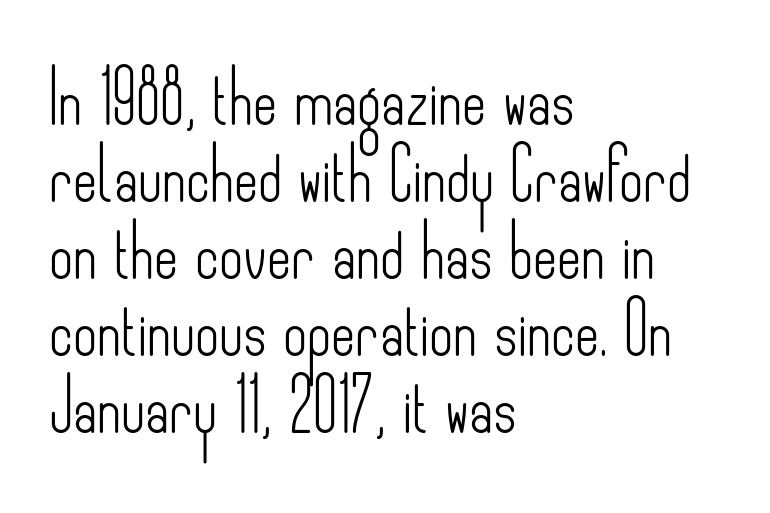
The image shows 52 px light, condensed sans-serif type, upright; set left-aligned, normal line spacing (1.48x), normal letter spacing, not underlined; low stroke contrast and a small x-height.
